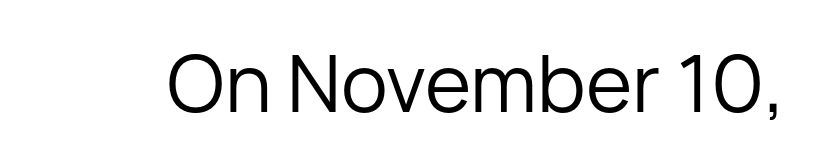
Posture: straight, roman, zero tilt. Ink coverage per letter is moderate at most. Here the designer chose a conventional face with non-uniform glyph widths. This is sans-serif lettering, the kind often seen on screens and signage. What stands out about the letter spacing? Nothing — it is the standard amount.
